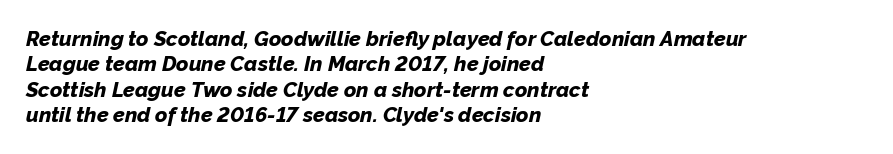
Q: Is the text bold? A: Yes.
Q: Is the text italic (slanted)? A: Yes, it leans right by about 12 degrees.
Q: Is the text underlined? A: No.
Q: How is the paragraph aligned? A: Left-aligned.
Q: Is the spacing between letters normal or unusually wide? A: Normal.
